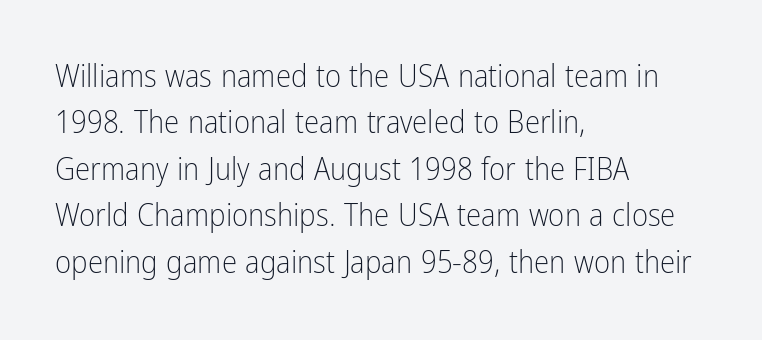
{"serif": "no", "italic": "no", "bold": "no", "weight": "light", "width": "condensed", "stroke_contrast": "low", "x_height": "medium", "monospaced": "no", "underline": "no", "align": "left", "line_spacing": "normal", "line_spacing_ratio": 1.5, "letter_spacing": "normal", "letter_spacing_em": 0.0, "glyph_px": 31}
